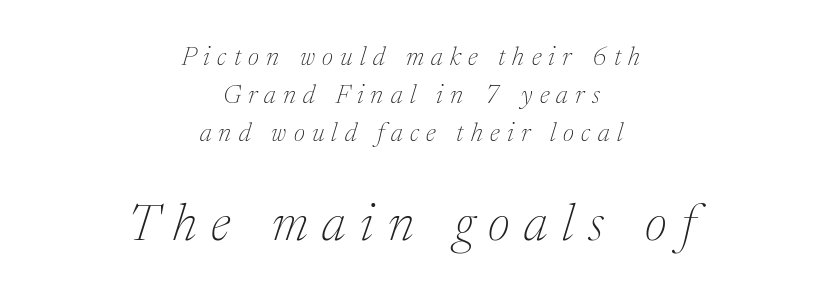
The image shows 52 px thin serif type, italic (leaning right); set centered, normal line spacing (1.47x), unusually wide letter spacing (+0.28 em), not underlined; the second (bottom) block is 2.0x larger; medium stroke contrast and a medium x-height.
